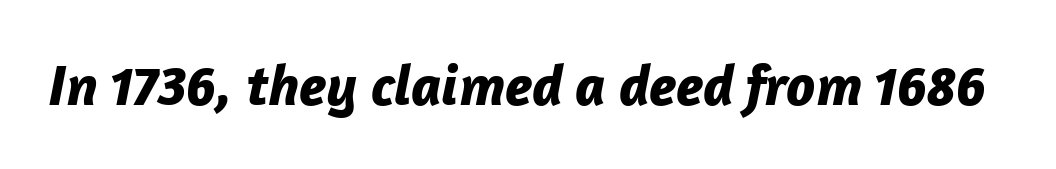
Q: Is the text bold? A: Yes.
Q: Is the text italic (slanted)? A: Yes, it leans right by about 12 degrees.
Q: Is the text underlined? A: No.
Q: Is the spacing between letters normal or unusually wide? A: Normal.
Q: Width (condensed, normal, or wide)? A: Normal.
Q: Stroke contrast? A: Low.
Q: x-height? A: Medium.
Q: Monospaced? A: No.
